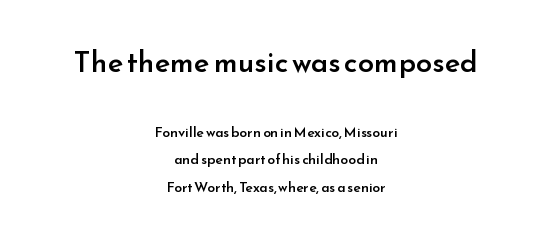
{"serif": "no", "italic": "no", "bold": "semi", "weight": "semibold", "width": "normal", "stroke_contrast": "low", "x_height": "small", "monospaced": "no", "underline": "no", "align": "center", "line_spacing": "loose", "line_spacing_ratio": 1.98, "letter_spacing": "normal", "letter_spacing_em": 0.0, "larger_block": "first", "size_ratio": 2.07, "glyph_px": 29}
